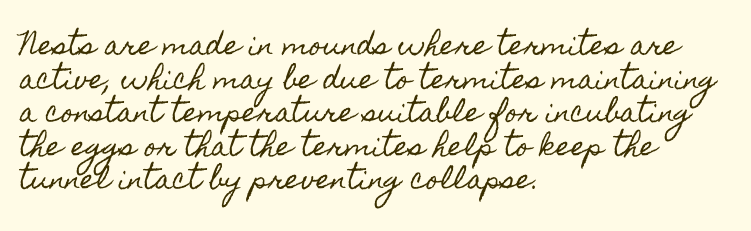
Q: Is the text italic (slanted)? A: Yes.
Q: Is the text underlined? A: No.
Q: How is the paragraph aligned? A: Left-aligned.
Q: Is the spacing between letters normal or unusually wide? A: Normal.
Q: Is the spacing between lines tight, normal or loose? A: Normal.
